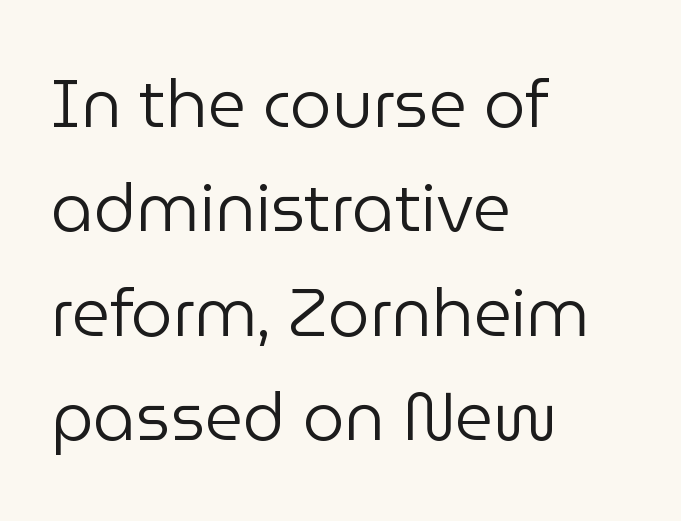
{"serif": "no", "italic": "no", "bold": "no", "weight": "regular", "width": "normal", "stroke_contrast": "low", "x_height": "medium", "monospaced": "no", "underline": "no", "align": "left", "line_spacing": "normal", "line_spacing_ratio": 1.58, "letter_spacing": "normal", "letter_spacing_em": 0.0, "glyph_px": 66}
